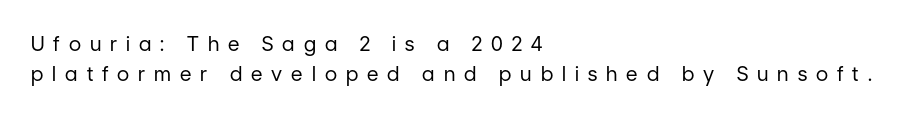
Q: Is the text bold? A: No.
Q: Is the text italic (slanted)? A: No, it is upright.
Q: Is the text underlined? A: No.
Q: How is the paragraph aligned? A: Left-aligned.
Q: Is the spacing between letters normal or unusually wide? A: Unusually wide.
Q: Is the spacing between lines tight, normal or loose? A: Normal.
